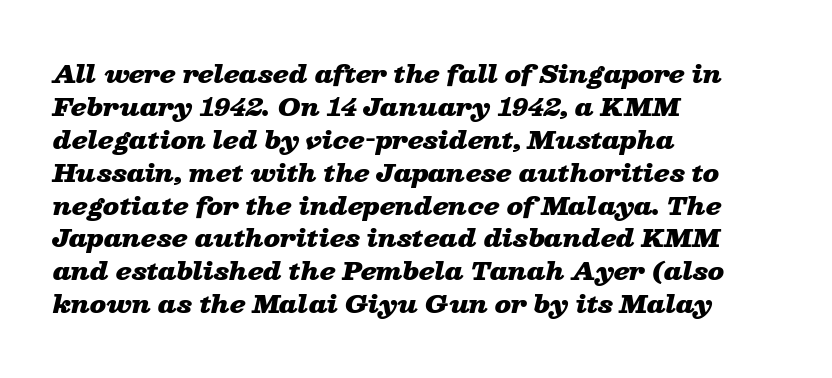
The letters are slanted; this is an italic face. Students, note that the glyphs here touch the page at normal intervals. Notice how thick the strokes are: this is what a full bold looks like. The zone under the glyphs is completely vacant. The ragged edge is on the right, which tells us the setting is flush left. Each new line begins a customary step beneath the previous one.
